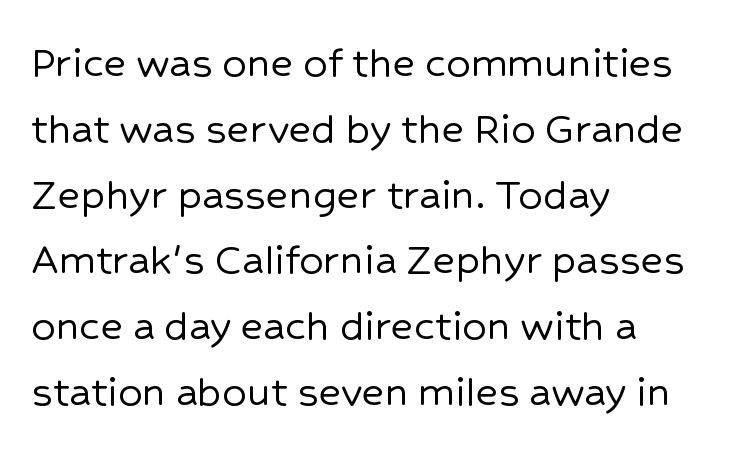
The image shows 48 px sans-serif type, upright; set left-aligned, normal line spacing (1.37x), normal letter spacing, not underlined; low stroke contrast and a medium x-height.
